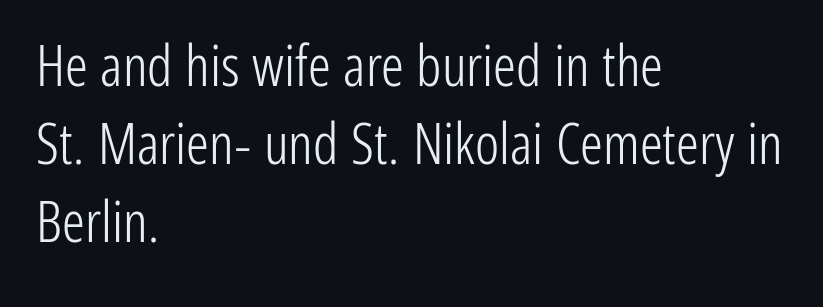
Q: Is the text bold? A: No.
Q: Is the text italic (slanted)? A: No, it is upright.
Q: Is the typeface a serif or a sans-serif typeface? A: Sans-serif.
Q: Is the text underlined? A: No.
Q: How is the paragraph aligned? A: Left-aligned.
Q: Is the spacing between letters normal or unusually wide? A: Normal.
Q: Is the spacing between lines tight, normal or loose? A: Normal.
Q: Width (condensed, normal, or wide)? A: Condensed.
Q: Stroke contrast? A: Low.
Q: x-height? A: Medium.
Q: Monospaced? A: No.
